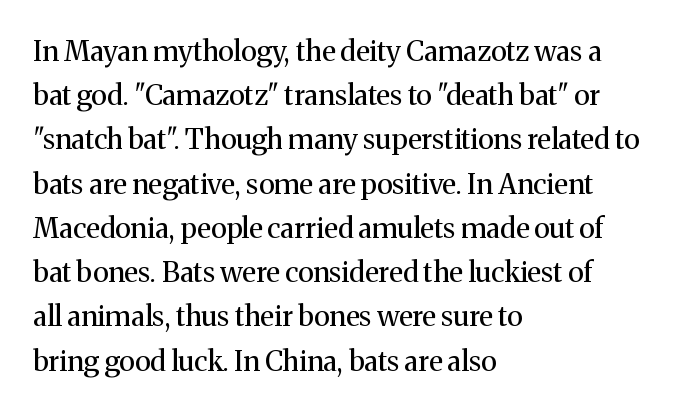
Q: Is the text bold? A: No.
Q: Is the text italic (slanted)? A: No, it is upright.
Q: Is the typeface a serif or a sans-serif typeface? A: Serif.
Q: Is the text underlined? A: No.
Q: How is the paragraph aligned? A: Left-aligned.
Q: Is the spacing between letters normal or unusually wide? A: Normal.
Q: Is the spacing between lines tight, normal or loose? A: Normal.
Q: Width (condensed, normal, or wide)? A: Normal.
Q: Stroke contrast? A: Medium.
Q: x-height? A: Medium.
Q: Monospaced? A: No.
